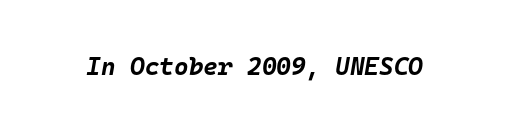
{"italic": "yes", "lean": "right", "slant_degrees": 10, "bold": "yes", "underline": "no", "letter_spacing": "normal", "letter_spacing_em": 0.0, "glyph_px": 25}
